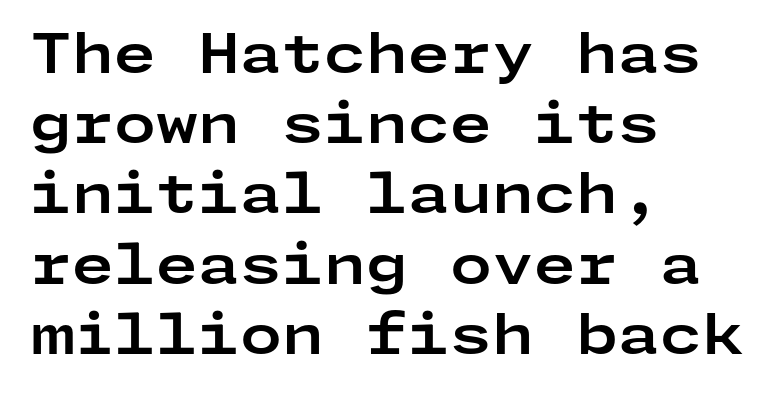
Horizontally, the lines are justified to the leading edge only. Students, observe: this is what conventionally led text looks like. Descenders are the only things crossing below the line. Serif or sans? Sans — the stroke terminals are bare.
